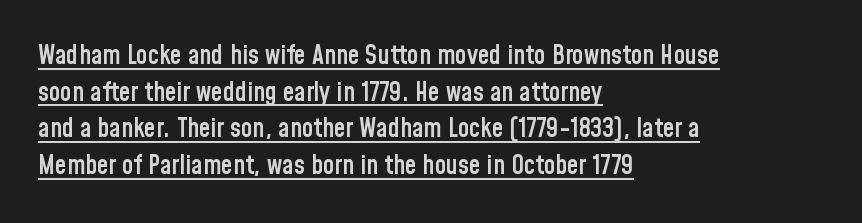
Q: Is the text bold? A: Semi-bold.
Q: Is the text italic (slanted)? A: No, it is upright.
Q: Is the text underlined? A: Yes.
Q: How is the paragraph aligned? A: Left-aligned.
Q: Is the spacing between letters normal or unusually wide? A: Normal.
Q: Is the spacing between lines tight, normal or loose? A: Normal.
